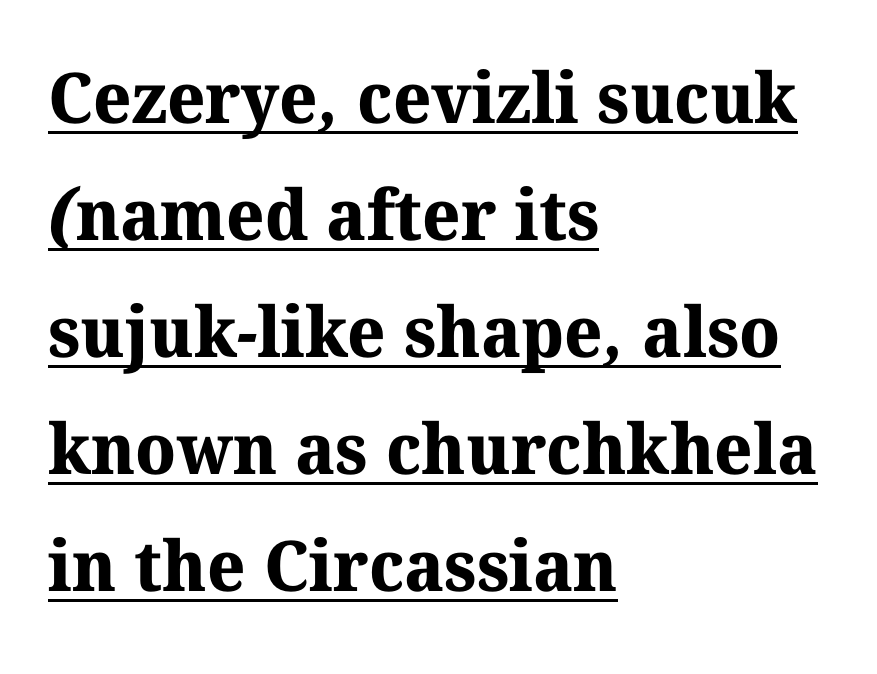
Q: Is the text bold? A: Yes.
Q: Is the typeface a serif or a sans-serif typeface? A: Serif.
Q: Is the text underlined? A: Yes.
Q: How is the paragraph aligned? A: Left-aligned.
Q: Is the spacing between letters normal or unusually wide? A: Normal.
Q: Is the spacing between lines tight, normal or loose? A: Normal.
Q: Width (condensed, normal, or wide)? A: Normal.
Q: Stroke contrast? A: Medium.
Q: x-height? A: Medium.
Q: Monospaced? A: No.
